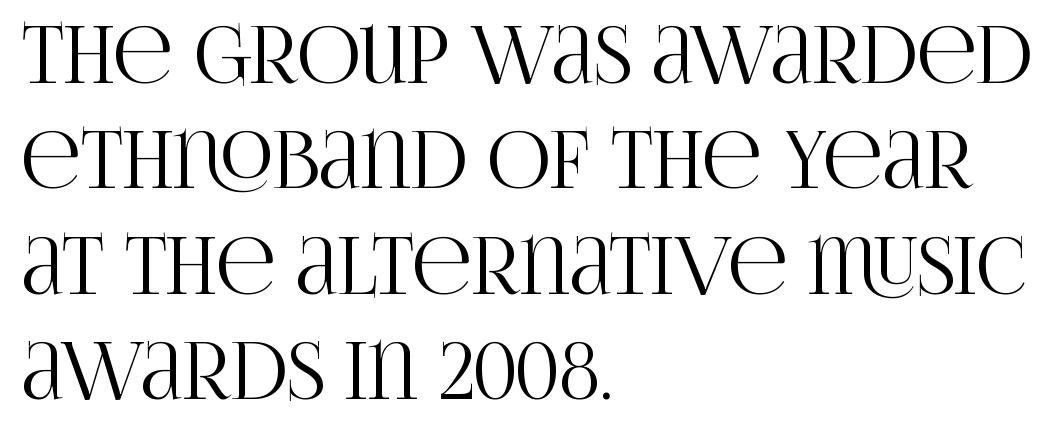
The image shows 78 px condensed serif type, upright; set left-aligned, normal line spacing (1.35x), normal letter spacing, not underlined; high stroke contrast and a large x-height.
